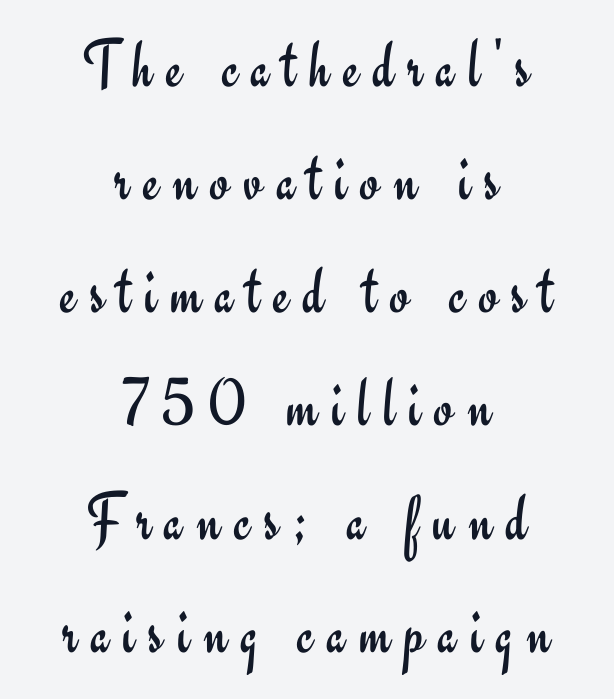
{"serif": "no", "bold": "no", "weight": "regular", "width": "normal", "stroke_contrast": "low", "x_height": "small", "monospaced": "no", "underline": "no", "align": "center", "line_spacing": "normal", "line_spacing_ratio": 1.64, "letter_spacing": "wide", "letter_spacing_em": 0.2, "glyph_px": 69}
